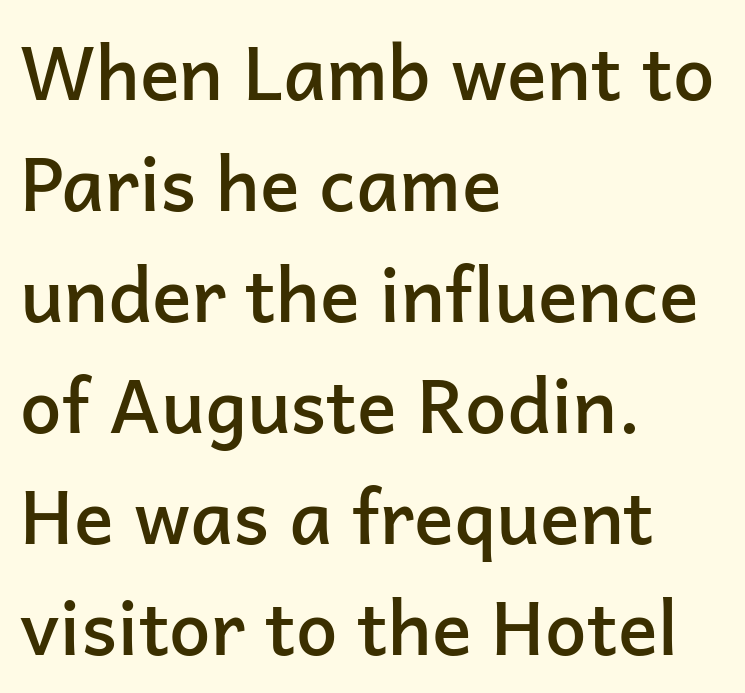
Successive baselines arrive at the customary interval. No italicization has been applied; the sample stays upright. Caption: standard tracking, unaltered. Unlike a traditional serif, this face leaves its strokes unadorned. You could not count columns in this text — the font is proportionally spaced. Descender tails drop into unmarked territory.
